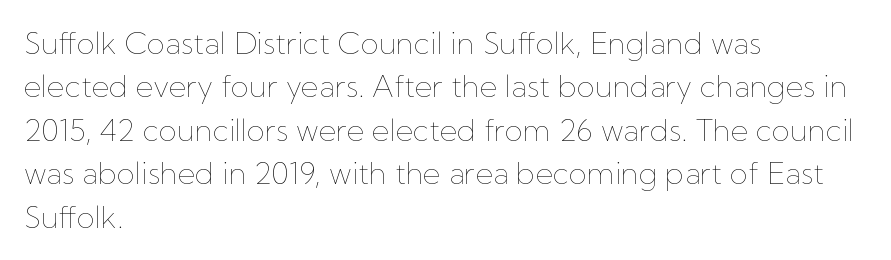
{"italic": "no", "bold": "no", "weight": "thin", "width": "normal", "stroke_contrast": "low", "x_height": "medium", "monospaced": "no", "underline": "no", "align": "left", "line_spacing": "normal", "line_spacing_ratio": 1.45, "letter_spacing": "normal", "letter_spacing_em": 0.0, "glyph_px": 30}
